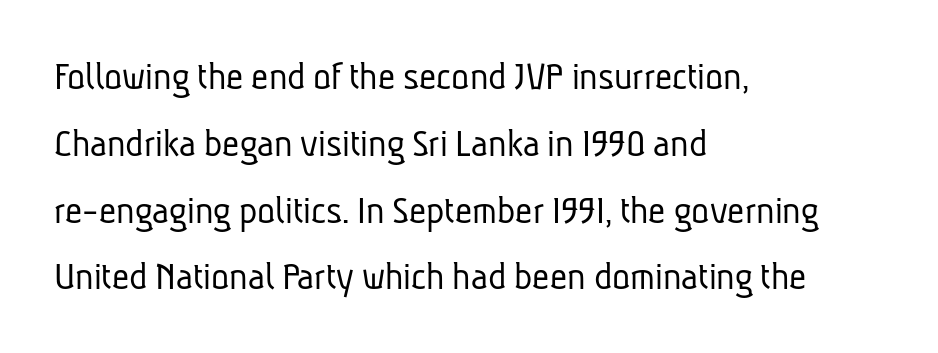
Normally led — the rows are evenly, conventionally spaced. Unlike a traditional serif, this face leaves its strokes unadorned. Layout note: lines flush left. Each row of text sits above clean, open space.
